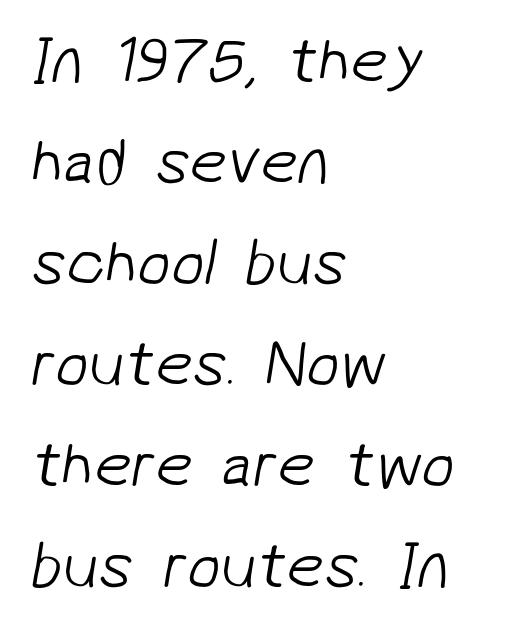
Q: Is the text bold? A: No.
Q: Is the typeface a serif or a sans-serif typeface? A: Sans-serif.
Q: Is the text underlined? A: No.
Q: How is the paragraph aligned? A: Left-aligned.
Q: Is the spacing between letters normal or unusually wide? A: Normal.
Q: Is the spacing between lines tight, normal or loose? A: Normal.
Q: Width (condensed, normal, or wide)? A: Normal.
Q: Stroke contrast? A: Low.
Q: x-height? A: Medium.
Q: Monospaced? A: No.
